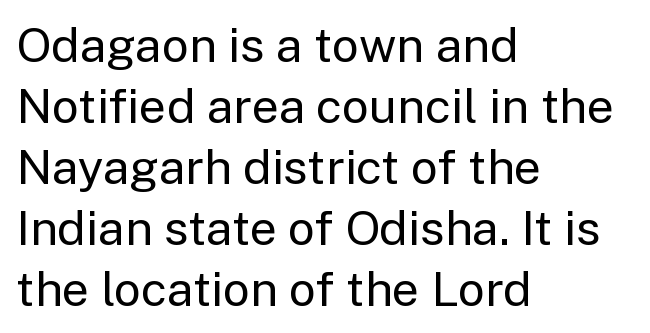
{"serif": "no", "italic": "no", "bold": "no", "weight": "regular", "width": "normal", "stroke_contrast": "low", "x_height": "medium", "monospaced": "no", "underline": "no", "align": "left", "line_spacing": "normal", "line_spacing_ratio": 1.27, "letter_spacing": "normal", "letter_spacing_em": 0.0, "glyph_px": 48}
